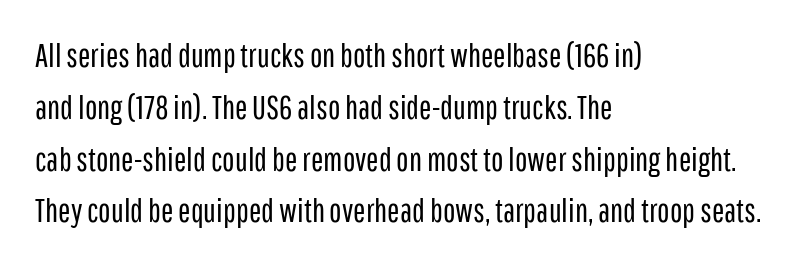
{"serif": "no", "italic": "no", "bold": "no", "weight": "regular", "width": "condensed", "stroke_contrast": "low", "x_height": "medium", "monospaced": "no", "underline": "no", "align": "left", "line_spacing": "normal", "line_spacing_ratio": 1.57, "letter_spacing": "normal", "letter_spacing_em": 0.0, "glyph_px": 33}
